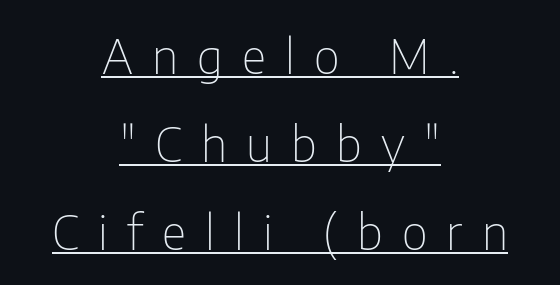
{"serif": "no", "italic": "no", "bold": "no", "weight": "thin", "width": "condensed", "stroke_contrast": "low", "x_height": "medium", "monospaced": "no", "underline": "yes", "align": "center", "line_spacing_ratio": 1.83, "letter_spacing": "wide", "letter_spacing_em": 0.4, "glyph_px": 48}
